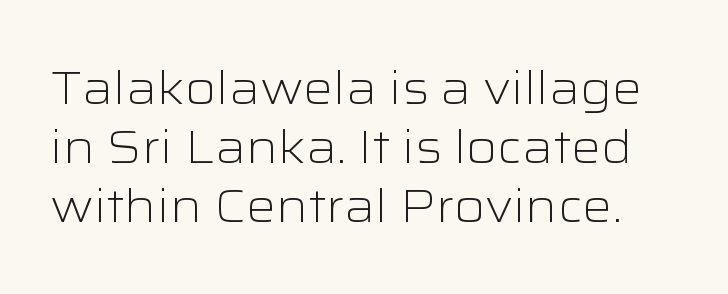
{"serif": "no", "italic": "no", "bold": "no", "weight": "light", "width": "wide", "stroke_contrast": "low", "x_height": "medium", "monospaced": "no", "underline": "no", "line_spacing": "normal", "line_spacing_ratio": 1.26, "letter_spacing": "normal", "letter_spacing_em": 0.0, "glyph_px": 47}
